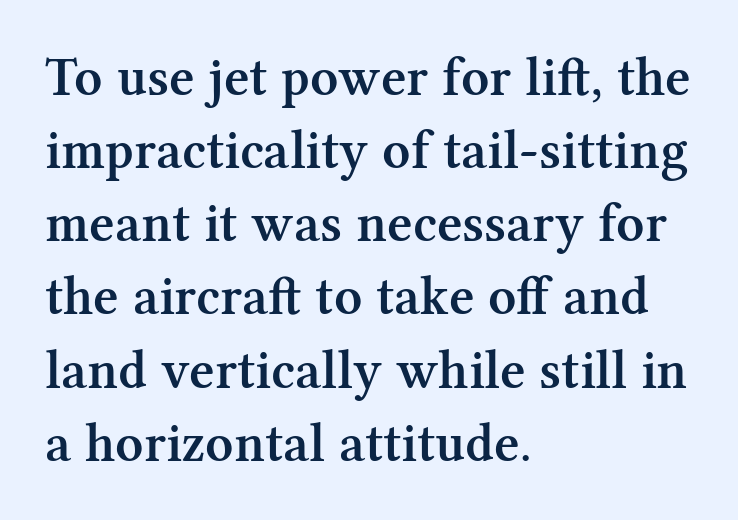
{"serif": "yes", "italic": "no", "bold": "semi", "weight": "semibold", "width": "normal", "stroke_contrast": "medium", "x_height": "medium", "monospaced": "no", "underline": "no", "align": "left", "line_spacing": "normal", "line_spacing_ratio": 1.33, "letter_spacing": "normal", "letter_spacing_em": 0.0, "glyph_px": 55}
